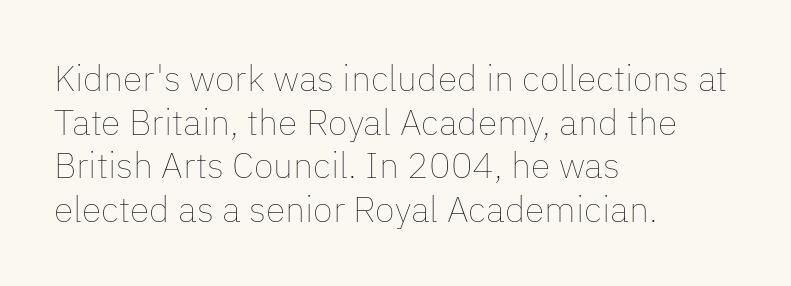
Q: Is the text bold? A: No.
Q: Is the text italic (slanted)? A: No, it is upright.
Q: Is the text underlined? A: No.
Q: How is the paragraph aligned? A: Left-aligned.
Q: Is the spacing between letters normal or unusually wide? A: Normal.
Q: Width (condensed, normal, or wide)? A: Normal.
Q: Stroke contrast? A: Low.
Q: x-height? A: Medium.
Q: Monospaced? A: No.
